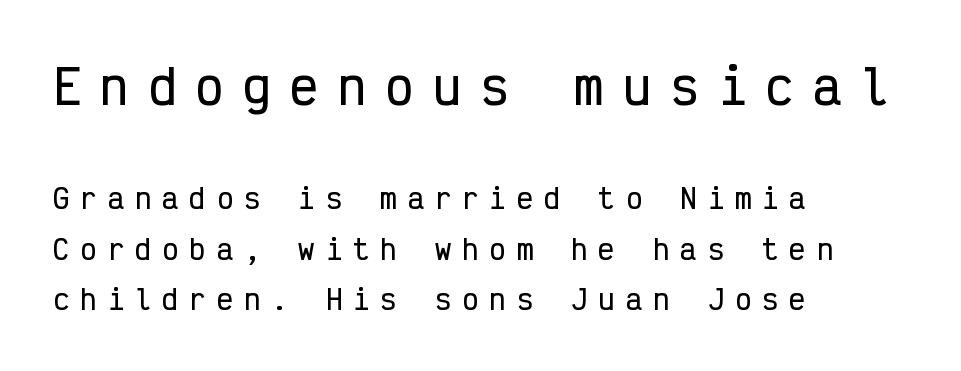
{"serif": "no", "italic": "no", "width": "condensed", "stroke_contrast": "low", "x_height": "medium", "monospaced": "yes", "underline": "no", "align": "left", "line_spacing_ratio": 1.88, "letter_spacing": "wide", "letter_spacing_em": 0.41, "larger_block": "first", "size_ratio": 1.74, "glyph_px": 47}
